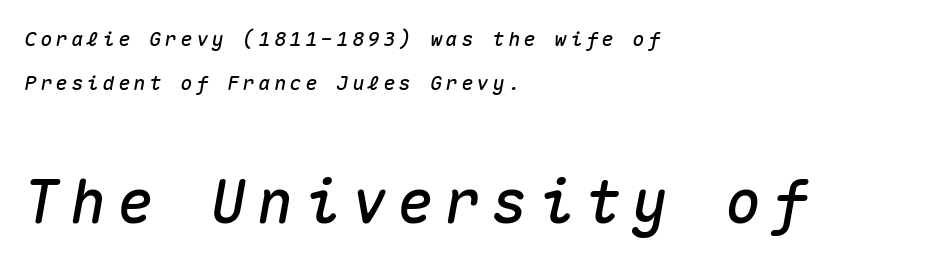
The image shows 60 px text type, italic (leaning right), monospaced; set left-aligned, loose line spacing (2.19x), not underlined; the second (bottom) block is 3.0x larger; medium stroke contrast and a medium x-height.
